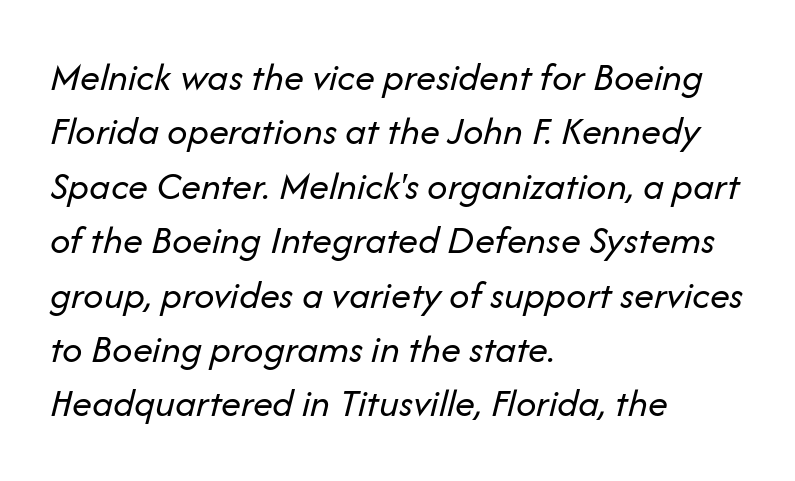
{"italic": "yes", "lean": "right", "slant_degrees": 14, "bold": "no", "weight": "regular", "width": "normal", "stroke_contrast": "low", "x_height": "medium", "monospaced": "no", "underline": "no", "align": "left", "line_spacing": "normal", "line_spacing_ratio": 1.36, "letter_spacing": "normal", "letter_spacing_em": 0.0, "glyph_px": 40}
